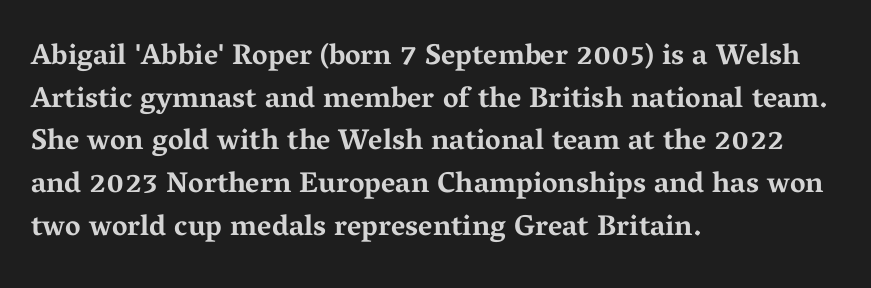
The image shows 29 px bold, wide serif type, upright; set left-aligned, normal line spacing (1.47x), normal letter spacing, not underlined; medium stroke contrast and a medium x-height.
